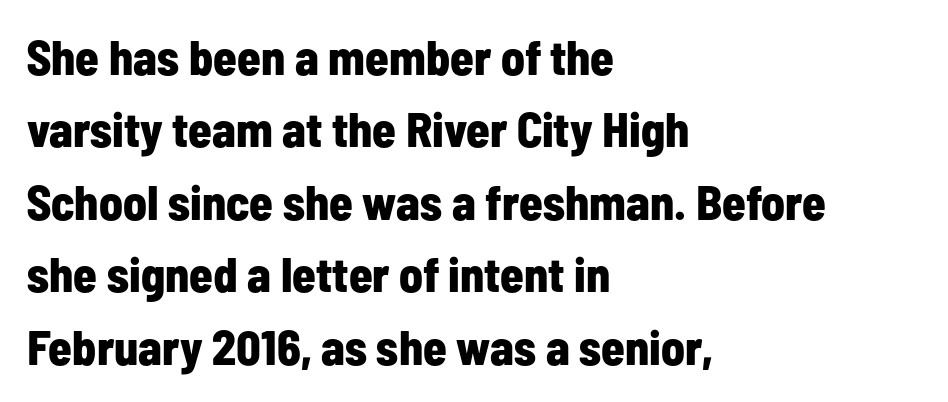
The image shows 48 px bold, condensed sans-serif type, upright; set left-aligned, normal line spacing (1.51x), normal letter spacing, not underlined; low stroke contrast and a medium x-height.
